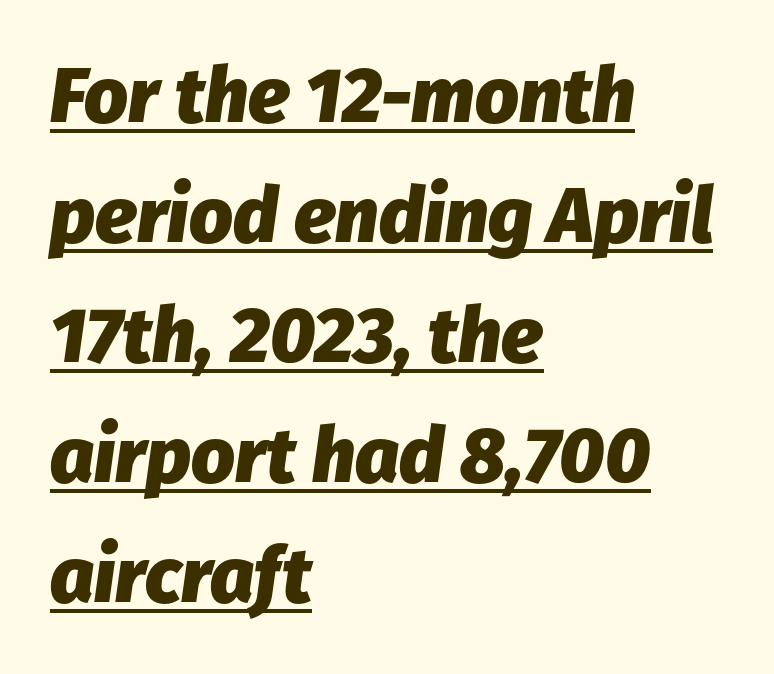
The specimen includes a rule beneath the text block's lines. This sample uses an oblique cut, with every glyph tilted off the vertical. The letters are bold, with thick, heavy strokes. The rendering anchors every line to the left-hand side. The face used here is proportionally spaced, like ordinary book or web type. Each word holds together tightly as a unit, with standard inter-letter gaps.
